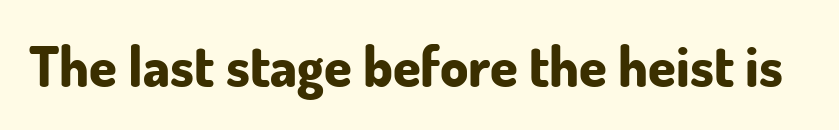
The image shows 56 px bold sans-serif type, upright; set normal letter spacing, not underlined; low stroke contrast and a small x-height.
